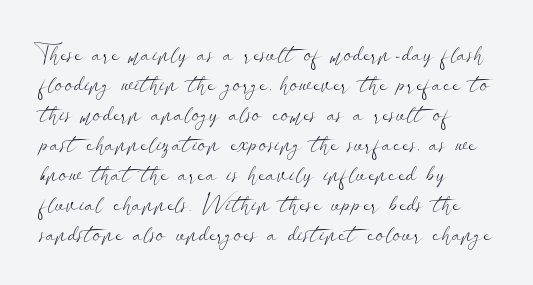
Q: Is the text bold? A: No.
Q: Is the text italic (slanted)? A: Yes.
Q: Is the text underlined? A: No.
Q: How is the paragraph aligned? A: Left-aligned.
Q: Is the spacing between letters normal or unusually wide? A: Normal.
Q: Is the spacing between lines tight, normal or loose? A: Normal.
